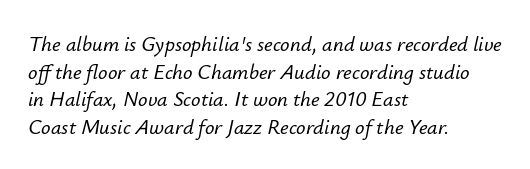
The image shows 21 px text type, italic (leaning right); set left-aligned, normal line spacing (1.31x), normal letter spacing, not underlined.
